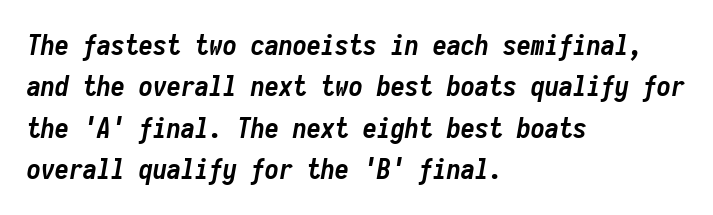
Q: Is the text bold? A: Yes.
Q: Is the text italic (slanted)? A: Yes, it leans right by about 10 degrees.
Q: Is the text underlined? A: No.
Q: How is the paragraph aligned? A: Left-aligned.
Q: Is the spacing between letters normal or unusually wide? A: Normal.
Q: Is the spacing between lines tight, normal or loose? A: Normal.
Q: Width (condensed, normal, or wide)? A: Condensed.
Q: Stroke contrast? A: Low.
Q: x-height? A: Medium.
Q: Monospaced? A: Yes.
